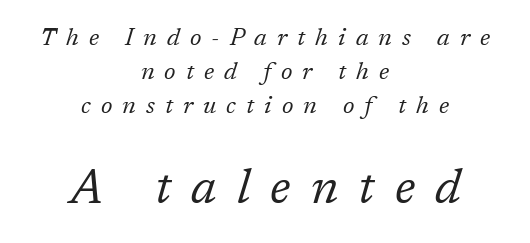
Q: Is the text bold? A: No.
Q: Is the text italic (slanted)? A: Yes, it leans right by about 17 degrees.
Q: Is the typeface a serif or a sans-serif typeface? A: Serif.
Q: Is the text underlined? A: No.
Q: How is the paragraph aligned? A: Centered.
Q: Is the spacing between letters normal or unusually wide? A: Unusually wide.
Q: Is the spacing between lines tight, normal or loose? A: Normal.
Q: Which block of text is set in a larger size, the first (top) or the second (bottom)? A: The second (bottom) one.
Q: Width (condensed, normal, or wide)? A: Normal.
Q: Stroke contrast? A: Low.
Q: x-height? A: Medium.
Q: Monospaced? A: No.
